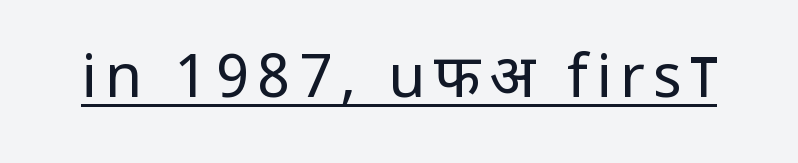
{"serif": "no", "italic": "no", "bold": "no", "weight": "regular", "width": "condensed", "stroke_contrast": "low", "x_height": "large", "monospaced": "no", "underline": "yes", "glyph_px": 60}
